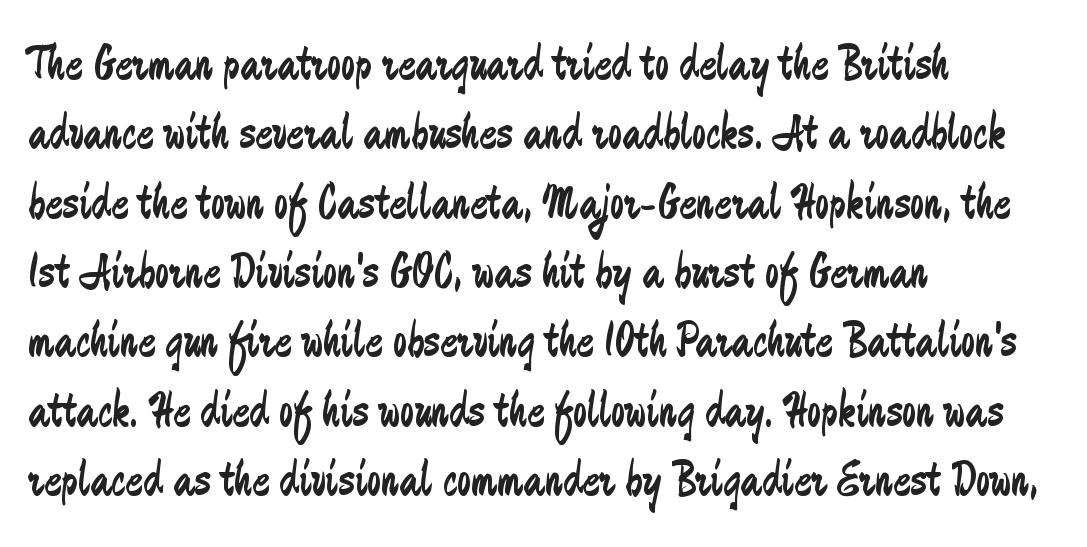
{"serif": "no", "bold": "no", "weight": "regular", "width": "condensed", "stroke_contrast": "low", "x_height": "small", "monospaced": "no", "underline": "no", "align": "left", "line_spacing": "normal", "line_spacing_ratio": 1.36, "letter_spacing": "normal", "letter_spacing_em": 0.0, "glyph_px": 51}
